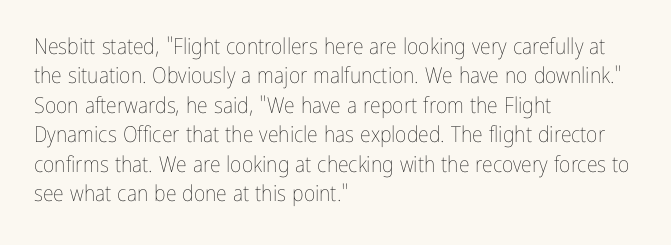
Q: Is the text bold? A: No.
Q: Is the text italic (slanted)? A: No, it is upright.
Q: Is the text underlined? A: No.
Q: How is the paragraph aligned? A: Left-aligned.
Q: Is the spacing between letters normal or unusually wide? A: Normal.
Q: Is the spacing between lines tight, normal or loose? A: Normal.
